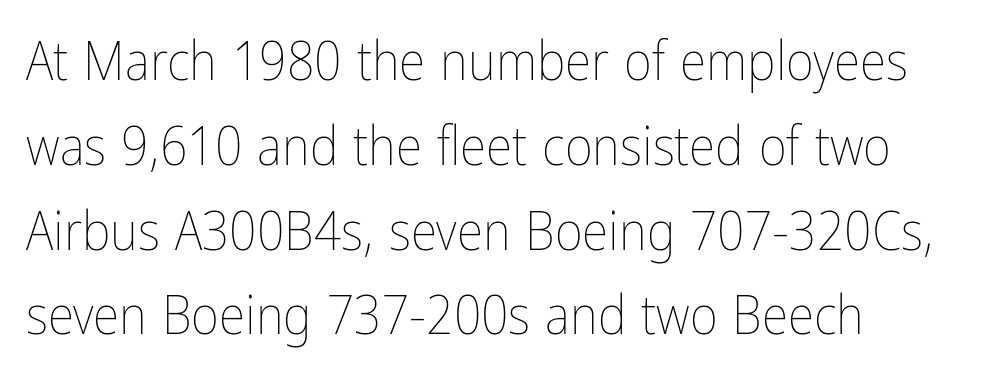
Q: Is the text bold? A: No.
Q: Is the text italic (slanted)? A: No, it is upright.
Q: Is the text underlined? A: No.
Q: How is the paragraph aligned? A: Left-aligned.
Q: Is the spacing between letters normal or unusually wide? A: Normal.
Q: Is the spacing between lines tight, normal or loose? A: Normal.
Q: Width (condensed, normal, or wide)? A: Condensed.
Q: Stroke contrast? A: Low.
Q: x-height? A: Medium.
Q: Monospaced? A: No.
